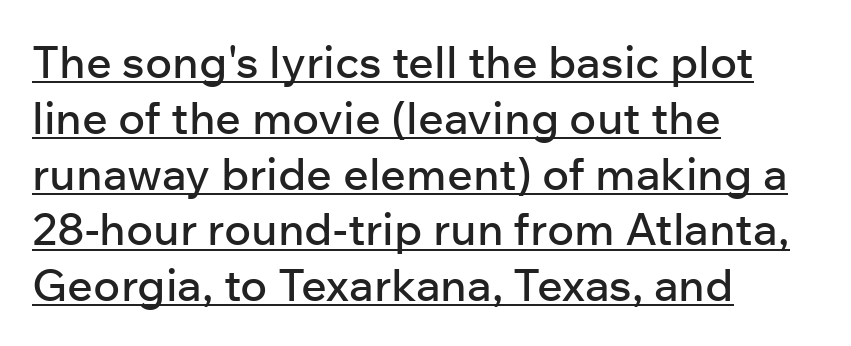
The image shows 45 px sans-serif type, upright; set left-aligned, line spacing 1.24x, normal letter spacing, underlined; low stroke contrast and a medium x-height.
